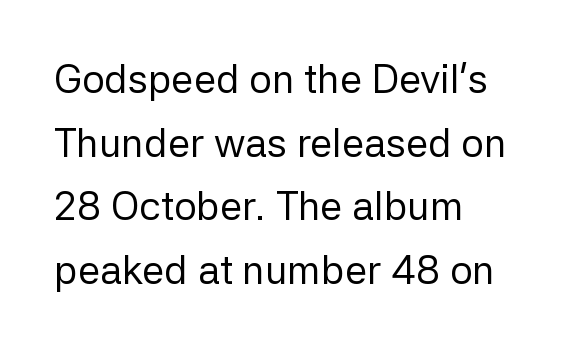
The setting favours the left margin, as ordinary paragraphs usually do. Descenders hang freely into open space. Between one letter and the next there's only the usual sliver of space. Do the letters lean? They stand straight. Stems here are at most as thick as an everyday book face.
